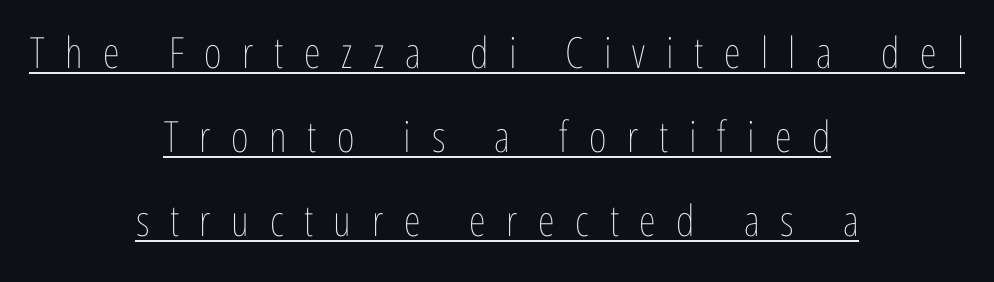
The image shows 43 px thin, condensed type, upright; set centered, loose line spacing (1.95x), unusually wide letter spacing (+0.48 em), underlined; low stroke contrast and a medium x-height.
